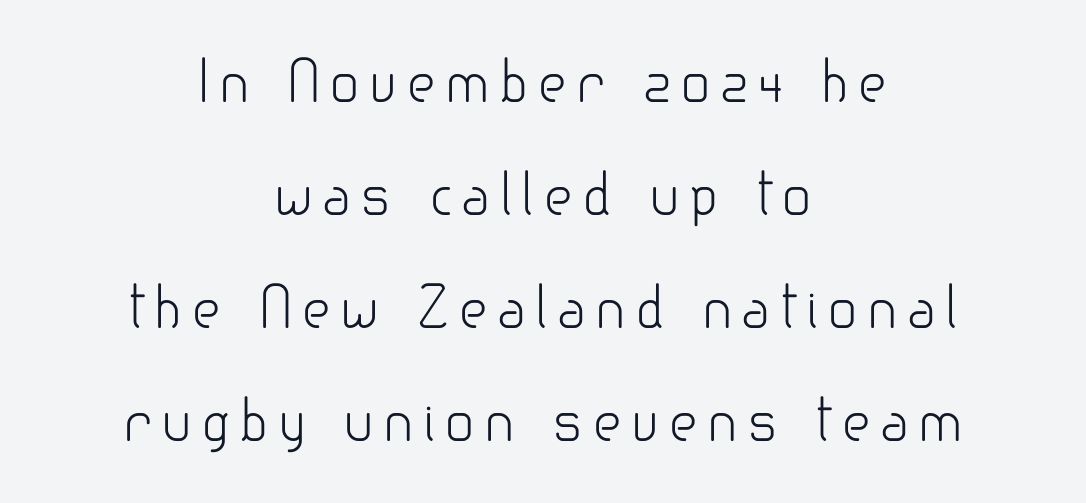
Q: Is the text bold? A: No.
Q: Is the text italic (slanted)? A: No, it is upright.
Q: Is the typeface a serif or a sans-serif typeface? A: Sans-serif.
Q: Is the text underlined? A: No.
Q: How is the paragraph aligned? A: Centered.
Q: Is the spacing between lines tight, normal or loose? A: Loose.
Q: Width (condensed, normal, or wide)? A: Normal.
Q: Stroke contrast? A: Low.
Q: x-height? A: Small.
Q: Monospaced? A: No.
